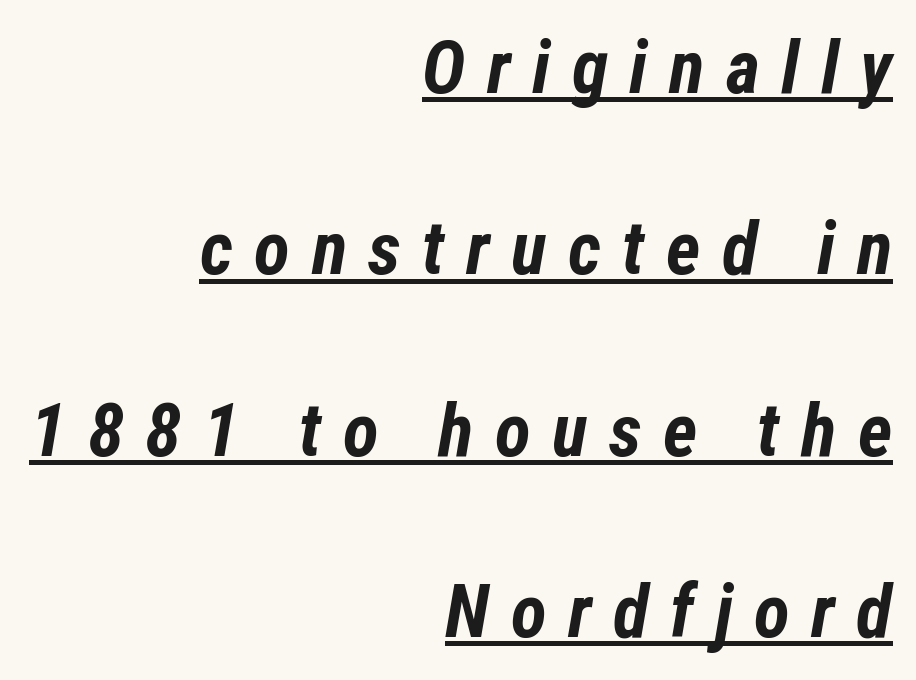
{"italic": "yes", "lean": "right", "slant_degrees": 12, "bold": "yes", "weight": "bold", "width": "condensed", "stroke_contrast": "low", "x_height": "medium", "monospaced": "no", "underline": "yes", "align": "right", "line_spacing": "loose", "line_spacing_ratio": 2.45, "letter_spacing": "wide", "letter_spacing_em": 0.29, "glyph_px": 74}
